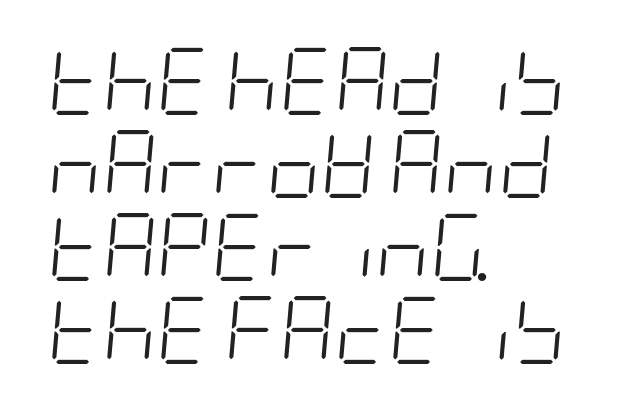
Unbolded letterforms with no extra heft. The text block is weighted toward the left margin, trailing off unevenly rightward. Decoration check: the copy has no underline. Characters are canted at an angle relative to the baseline's perpendicular.
